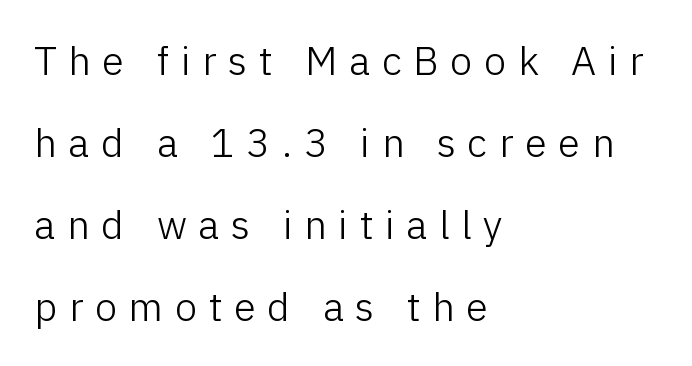
The image shows 40 px light sans-serif type, upright; set left-aligned, loose line spacing (2.05x), unusually wide letter spacing (+0.29 em), not underlined; low stroke contrast and a medium x-height.
